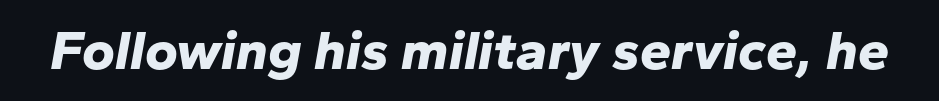
No extra tracking has been applied to these lines. The passage shown is typed in a proportional face where columns would drift. Weight: bold. A bare baseline throughout the passage.
